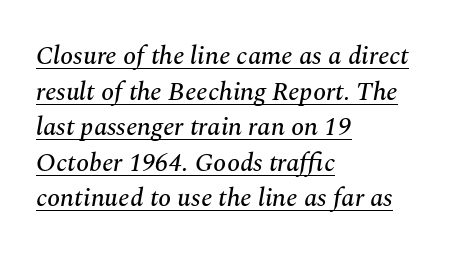
The image shows 26 px text type, italic (leaning right); set left-aligned, normal line spacing (1.37x), normal letter spacing, underlined.
